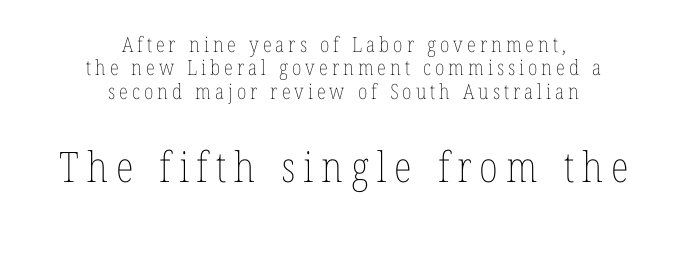
{"italic": "no", "bold": "no", "weight": "thin", "width": "condensed", "stroke_contrast": "low", "x_height": "medium", "monospaced": "no", "underline": "no", "align": "center", "line_spacing": "tight", "line_spacing_ratio": 1.11, "larger_block": "second", "size_ratio": 2.0, "glyph_px": 42}
